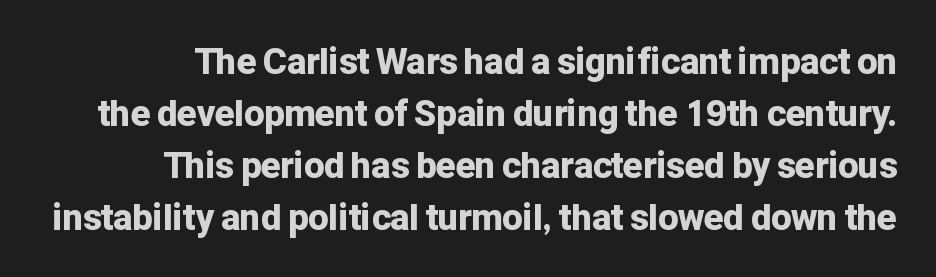
Are there feet on the stems? There aren't — it's a sans. The face used here is proportionally spaced, like ordinary book or web type. Does the lettering tilt? It doesn't — this is upright. Anything drawn beneath the words? Only blank space.
